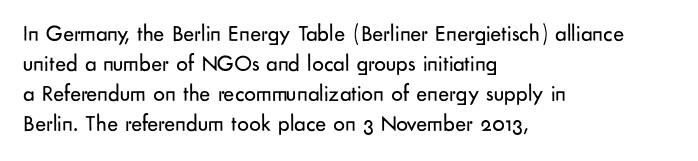
{"italic": "no", "bold": "no", "underline": "no", "align": "left", "line_spacing": "normal", "line_spacing_ratio": 1.31, "letter_spacing": "normal", "letter_spacing_em": 0.0, "glyph_px": 23}
